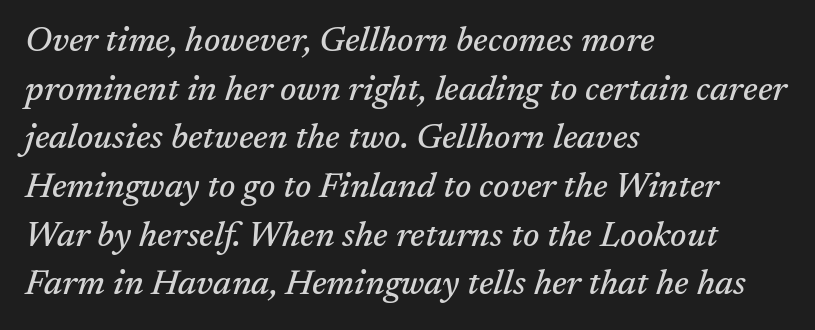
The image shows 35 px serif type, italic (leaning right); set left-aligned, normal line spacing (1.39x), normal letter spacing, not underlined; medium stroke contrast and a medium x-height.
